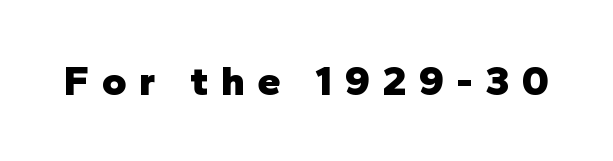
Q: Is the text bold? A: Yes.
Q: Is the text italic (slanted)? A: No, it is upright.
Q: Is the typeface a serif or a sans-serif typeface? A: Sans-serif.
Q: Is the text underlined? A: No.
Q: Is the spacing between letters normal or unusually wide? A: Unusually wide.
Q: Width (condensed, normal, or wide)? A: Normal.
Q: Stroke contrast? A: Low.
Q: x-height? A: Medium.
Q: Monospaced? A: No.
